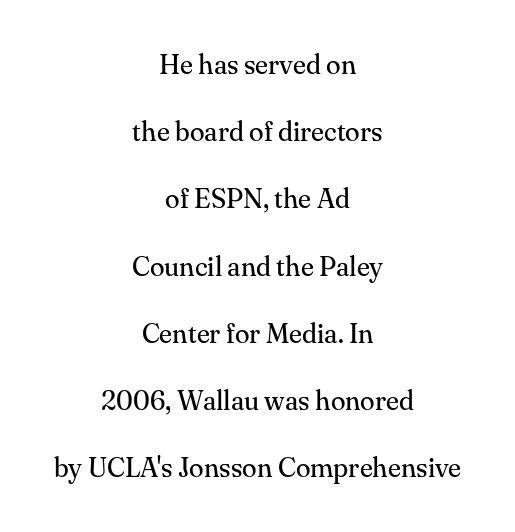
Words appear dense and cohesive because spacing is normal. Italic? Not at all — the glyphs are vertical. Vertical spacing — loose. The zone under the glyphs is completely vacant.
